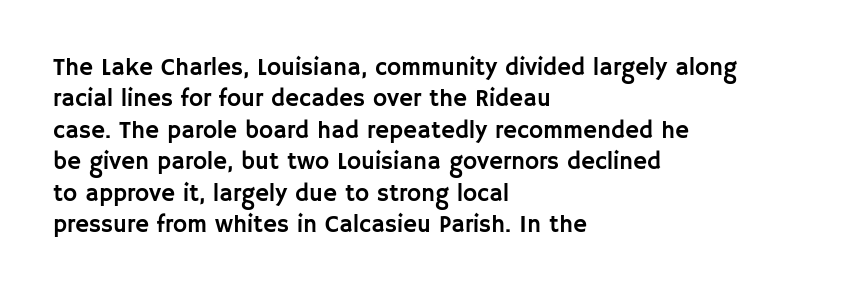
{"italic": "no", "underline": "no", "align": "left", "line_spacing": "normal", "line_spacing_ratio": 1.31, "letter_spacing": "normal", "letter_spacing_em": 0.0, "glyph_px": 24}
